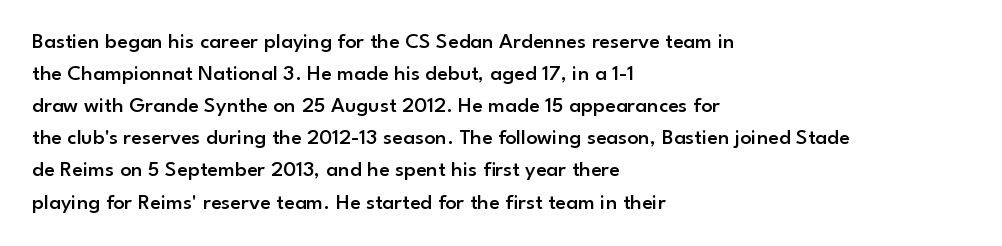
Check the space under the baseline: it is left empty. Style check: upright. The sample has been set in demibold, a notch under bold. Words appear dense and cohesive because spacing is normal. In terms of leading, this rendering sits right in the middle. Where is the straight margin? On the left.
